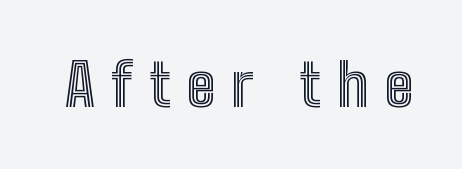
A typesetter would call this proportional, since set widths differ per character. Look at the tracking — it's clearly loosened, letters drifting apart. Plain, unruled lines of type. The lettering holds an erect, upright posture throughout.
